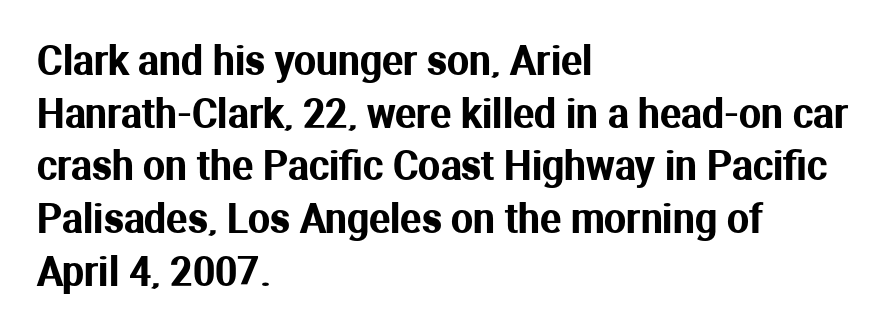
The image shows 39 px sans-serif type, upright; set left-aligned, normal line spacing (1.35x), normal letter spacing, not underlined; medium stroke contrast and a medium x-height.
